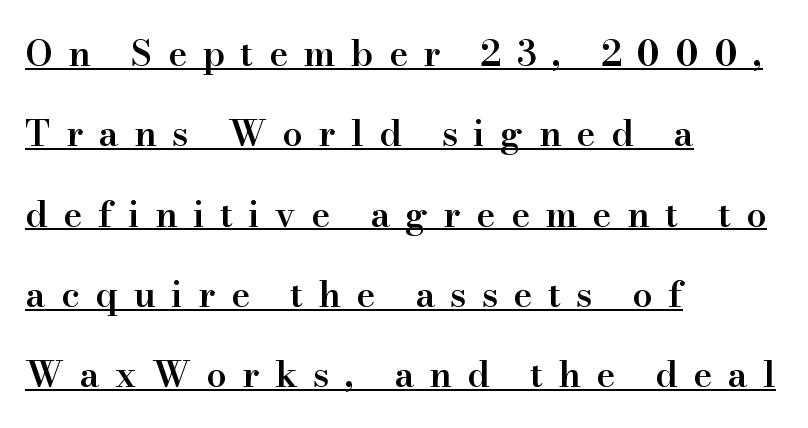
Character widths vary here, with narrow letters taking less room than wide ones. To sum up the face: it has serifs. The rendering uses the underline text-decoration. These lines are set flush left with a ragged right edge. Vertical strokes here are truly vertical. The passage shown has open, widely tracked lettering throughout.
